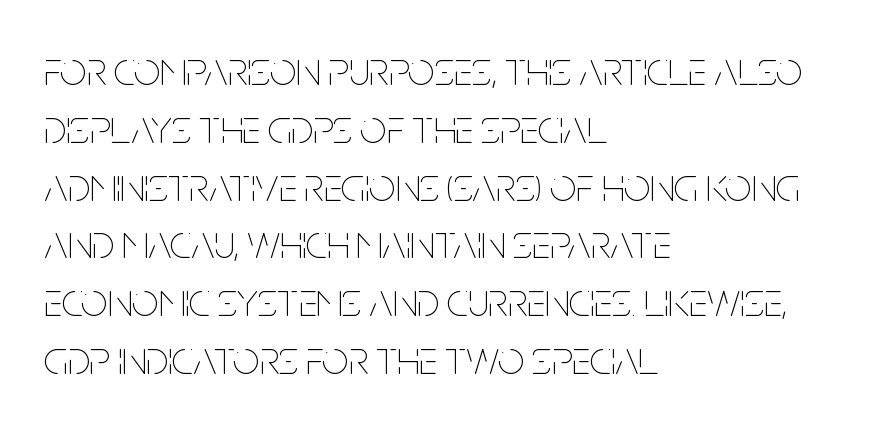
A typesetter would call this zero additional tracking. Casual observation: everything's shoved over to the left. The specimen reads as upright at a glance. Note the varied advance widths — an 'i' is clearly narrower than an 'm'.
